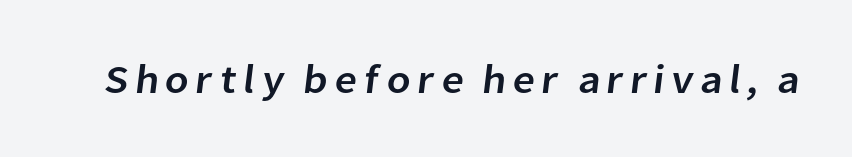
The image shows 40 px sans-serif type; set not underlined; low stroke contrast and a medium x-height.
